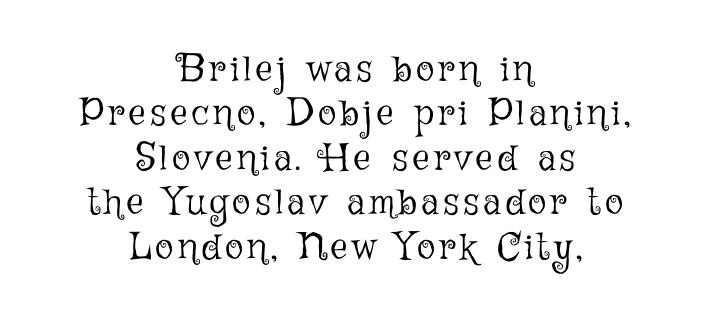
Q: Is the text bold? A: No.
Q: Is the text italic (slanted)? A: No, it is upright.
Q: Is the text underlined? A: No.
Q: How is the paragraph aligned? A: Centered.
Q: Width (condensed, normal, or wide)? A: Normal.
Q: Stroke contrast? A: Low.
Q: x-height? A: Medium.
Q: Monospaced? A: No.
